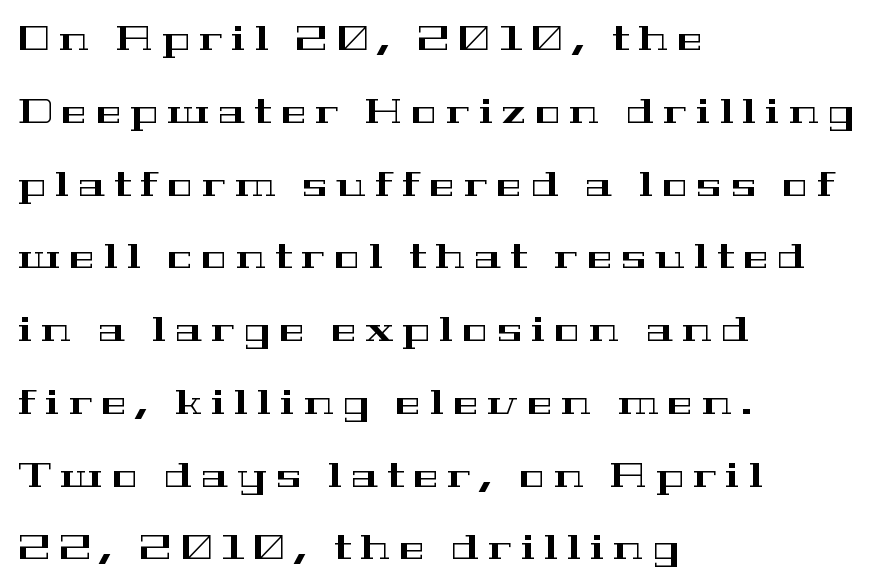
Where is the straight margin? On the left. This sample trades compactness for vertical openness between lines. Quick note: underline off. The letters carry serifs — small finishing strokes at the ends of their stems.
